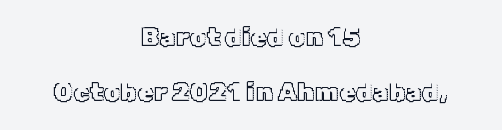
Horizontally, the lines are justified to the midpoint only. Nobody drew a line under any word here. Compared with typical body copy, the letter spacing here is the same. Line spacing here is loose. Notice how the stems are strictly vertical — no italics here.
